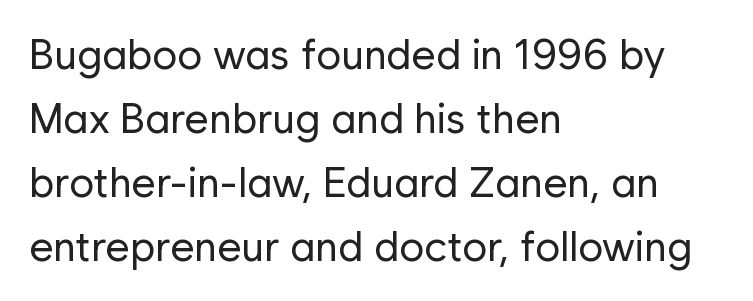
Q: Is the text bold? A: No.
Q: Is the text italic (slanted)? A: No, it is upright.
Q: Is the typeface a serif or a sans-serif typeface? A: Sans-serif.
Q: Is the text underlined? A: No.
Q: How is the paragraph aligned? A: Left-aligned.
Q: Is the spacing between letters normal or unusually wide? A: Normal.
Q: Is the spacing between lines tight, normal or loose? A: Normal.
Q: Width (condensed, normal, or wide)? A: Normal.
Q: Stroke contrast? A: Low.
Q: x-height? A: Medium.
Q: Monospaced? A: No.
